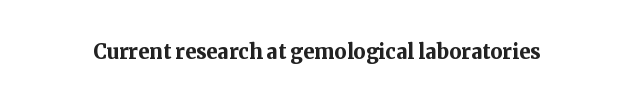
{"italic": "no", "bold": "yes", "underline": "no", "letter_spacing": "normal", "letter_spacing_em": 0.0, "glyph_px": 27}
